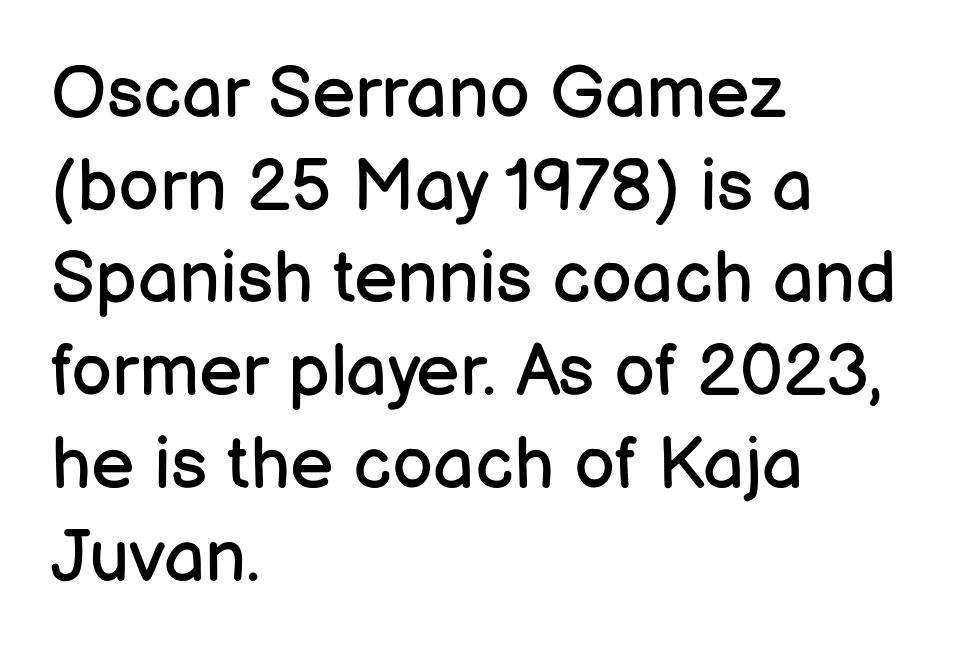
The image shows 73 px regular-weight sans-serif type, upright; set left-aligned, normal line spacing (1.27x), normal letter spacing, not underlined; low stroke contrast and a medium x-height.
